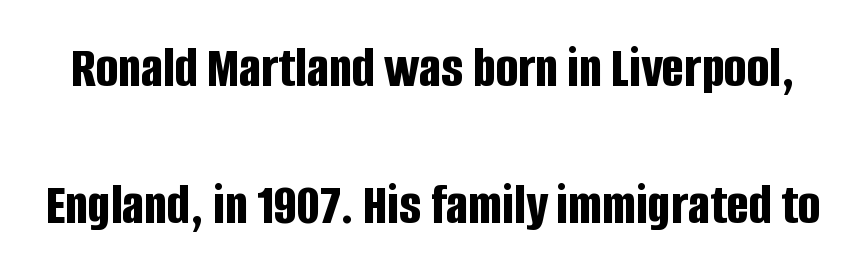
Anything drawn beneath the words? Only blank space. Heft: maximum for text — a bold. Type style note: lacks serifs. Ascenders rise straight up at ninety degrees. Spacing verdict: proportional, widths tailored to each character.
